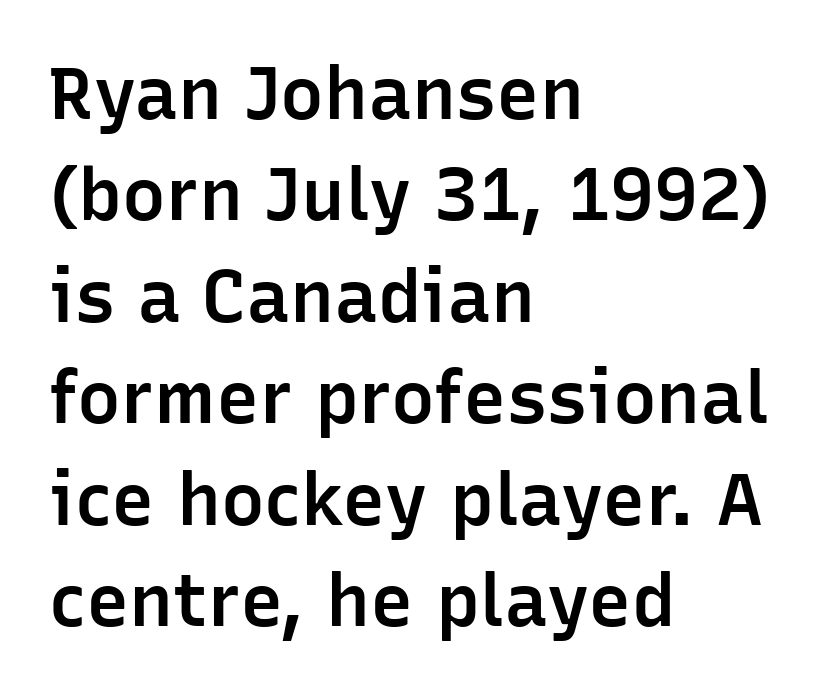
The lines in this sample share a left origin and differ only in where they stop. Quick note: not italic, upright. Slightly chunky letters — semibold, I'd say, not full bold. Words appear dense and cohesive because spacing is normal. The designer left line spacing at the default.
